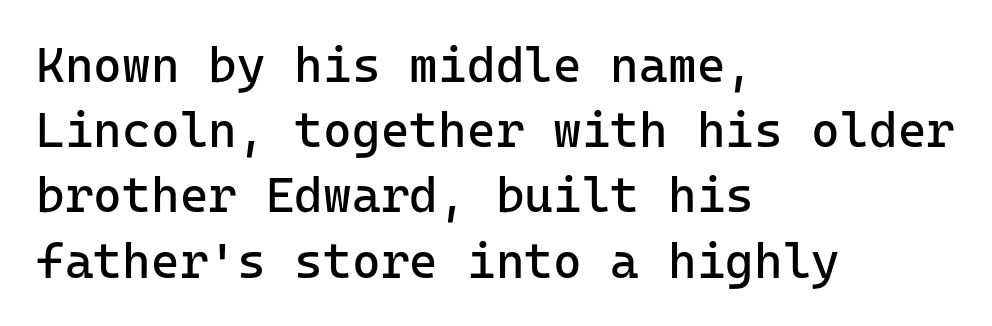
Characters follow at the spacing the type designer built in. Weight: in the light-to-regular range. Serif or sans? Sans — the stroke terminals are bare. Teacher's note: observe the even left margin — that is flush-left alignment. How would I describe the line gaps? Plain and ordinary. Check the space under the baseline: it is left empty.
